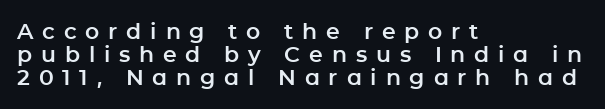
All the whitespace from short lines collects on the right. Letter spacing: wide. The rendering uses a small line-height, squeezing the rows. The passage shown is not underscored anywhere. The letters stand straight up with perfectly vertical stems.
